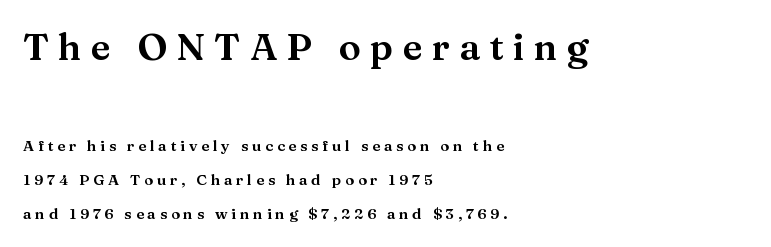
Q: Is the text italic (slanted)? A: No, it is upright.
Q: Is the typeface a serif or a sans-serif typeface? A: Serif.
Q: Is the text underlined? A: No.
Q: How is the paragraph aligned? A: Left-aligned.
Q: Is the spacing between letters normal or unusually wide? A: Unusually wide.
Q: Is the spacing between lines tight, normal or loose? A: Loose.
Q: Which block of text is set in a larger size, the first (top) or the second (bottom)? A: The first (top) one.
Q: Width (condensed, normal, or wide)? A: Wide.
Q: Stroke contrast? A: Medium.
Q: x-height? A: Medium.
Q: Monospaced? A: No.
